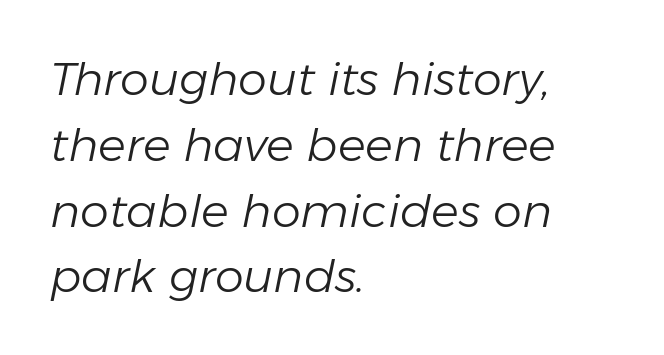
Q: Is the text bold? A: No.
Q: Is the text italic (slanted)? A: Yes, it leans right by about 11 degrees.
Q: Is the text underlined? A: No.
Q: How is the paragraph aligned? A: Left-aligned.
Q: Is the spacing between letters normal or unusually wide? A: Normal.
Q: Is the spacing between lines tight, normal or loose? A: Normal.
Q: Width (condensed, normal, or wide)? A: Normal.
Q: Stroke contrast? A: Low.
Q: x-height? A: Medium.
Q: Monospaced? A: No.
